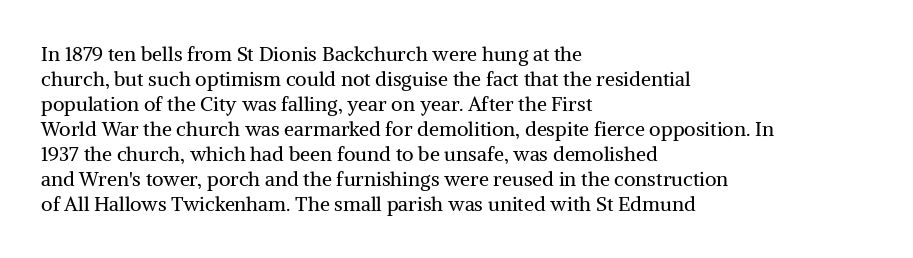
Q: Is the text bold? A: No.
Q: Is the text italic (slanted)? A: No, it is upright.
Q: Is the text underlined? A: No.
Q: How is the paragraph aligned? A: Left-aligned.
Q: Is the spacing between letters normal or unusually wide? A: Normal.
Q: Is the spacing between lines tight, normal or loose? A: Normal.
